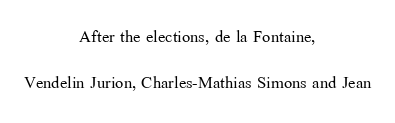
Q: Is the text bold? A: No.
Q: Is the text italic (slanted)? A: No, it is upright.
Q: Is the text underlined? A: No.
Q: How is the paragraph aligned? A: Centered.
Q: Is the spacing between letters normal or unusually wide? A: Normal.
Q: Is the spacing between lines tight, normal or loose? A: Loose.
